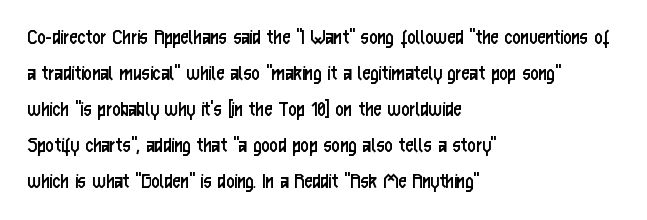
Q: Is the text bold? A: No.
Q: Is the text italic (slanted)? A: No, it is upright.
Q: Is the text underlined? A: No.
Q: How is the paragraph aligned? A: Left-aligned.
Q: Is the spacing between letters normal or unusually wide? A: Normal.
Q: Is the spacing between lines tight, normal or loose? A: Normal.
